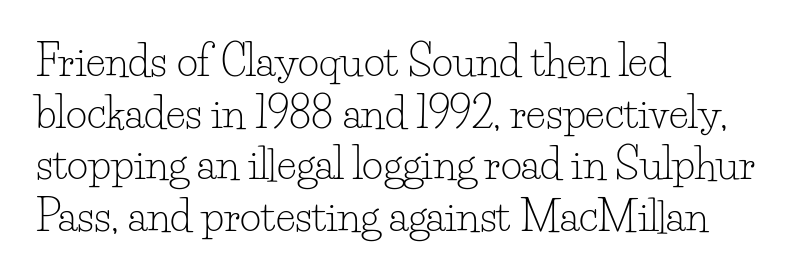
Q: Is the text bold? A: No.
Q: Is the text italic (slanted)? A: No, it is upright.
Q: Is the typeface a serif or a sans-serif typeface? A: Serif.
Q: Is the text underlined? A: No.
Q: How is the paragraph aligned? A: Left-aligned.
Q: Is the spacing between letters normal or unusually wide? A: Normal.
Q: Is the spacing between lines tight, normal or loose? A: Normal.
Q: Width (condensed, normal, or wide)? A: Normal.
Q: Stroke contrast? A: Low.
Q: x-height? A: Small.
Q: Monospaced? A: No.
